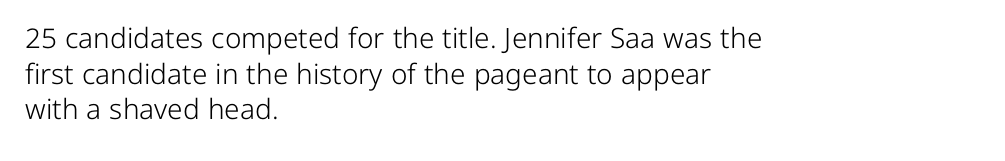
{"serif": "no", "italic": "no", "bold": "no", "weight": "light", "width": "normal", "stroke_contrast": "low", "x_height": "medium", "monospaced": "no", "underline": "no", "align": "left", "line_spacing": "normal", "line_spacing_ratio": 1.27, "letter_spacing": "normal", "letter_spacing_em": 0.0, "glyph_px": 28}
